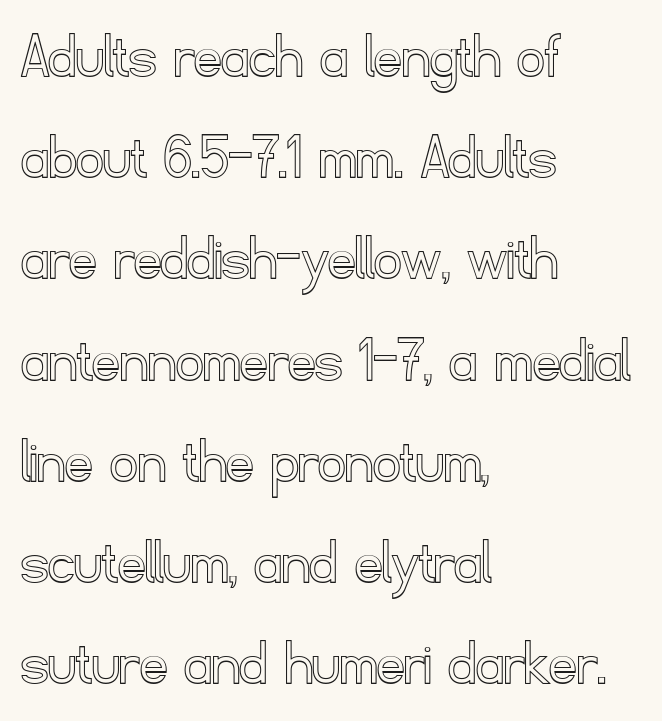
Look at the tracking — it's just the regular setting, nothing added. Varying glyph widths throughout — classic text-font behaviour. Vertical spacing — default. Letters rest on an invisible, unmarked baseline. The lettering stays uniformly vertical, giving the passage a roman look. Caption: multi-line text, flush left, ragged right.
